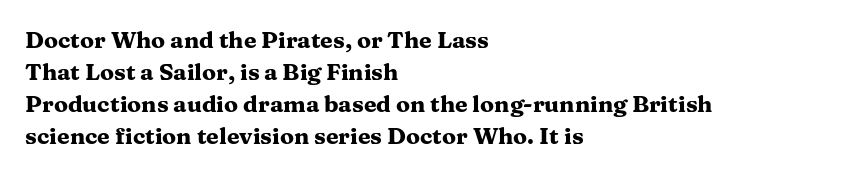
The image shows 23 px bold type, upright; set left-aligned, normal line spacing (1.39x), normal letter spacing, not underlined.
